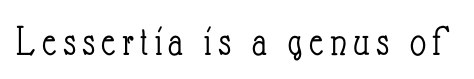
Q: Is the text bold? A: No.
Q: Is the text italic (slanted)? A: No, it is upright.
Q: Is the text underlined? A: No.
Q: Width (condensed, normal, or wide)? A: Condensed.
Q: Stroke contrast? A: Low.
Q: x-height? A: Small.
Q: Monospaced? A: No.
